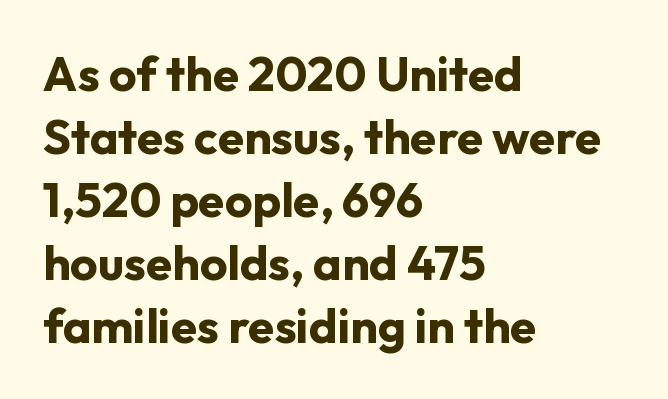
Glance below the letters and you will spot only blank space. Is the block centered? No — it sits flush against the left margin. Short note: letters normally spaced. Each letter keeps its own natural width here, so spacing adapts to shape.
